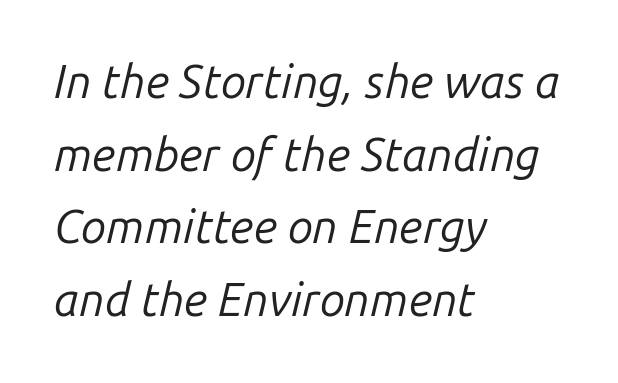
Q: Is the text bold? A: No.
Q: Is the text italic (slanted)? A: Yes, it leans right by about 14 degrees.
Q: Is the text underlined? A: No.
Q: How is the paragraph aligned? A: Left-aligned.
Q: Is the spacing between letters normal or unusually wide? A: Normal.
Q: Is the spacing between lines tight, normal or loose? A: Normal.
Q: Width (condensed, normal, or wide)? A: Normal.
Q: Stroke contrast? A: Low.
Q: x-height? A: Medium.
Q: Monospaced? A: No.
